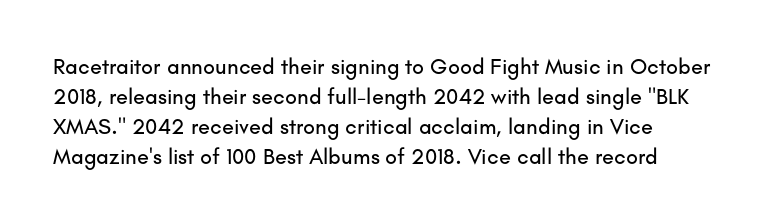
{"italic": "no", "underline": "no", "line_spacing": "normal", "line_spacing_ratio": 1.37, "letter_spacing": "normal", "letter_spacing_em": 0.0, "glyph_px": 22}
